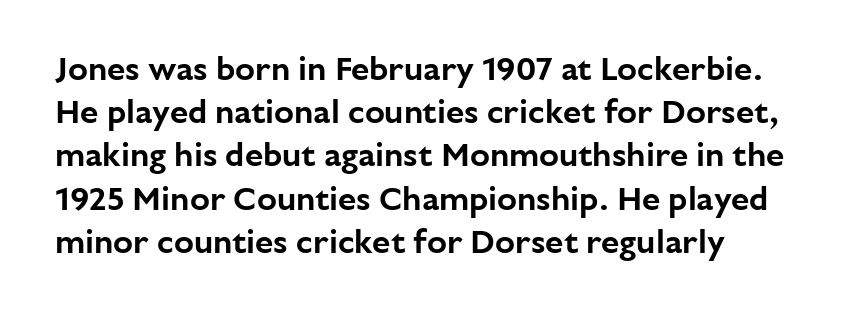
{"serif": "no", "italic": "no", "width": "normal", "stroke_contrast": "low", "x_height": "medium", "monospaced": "no", "underline": "no", "line_spacing": "normal", "line_spacing_ratio": 1.31, "letter_spacing": "normal", "letter_spacing_em": 0.0, "glyph_px": 33}
